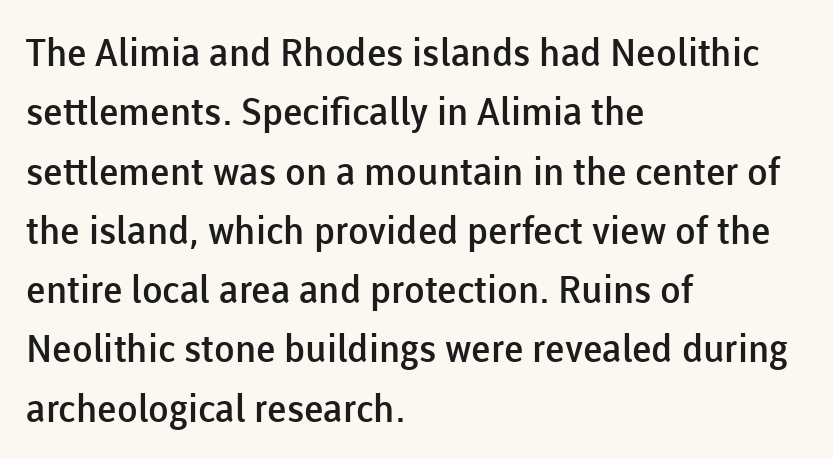
Caption: semibold face, moderately heavy strokes. Visually the block forms a straight wall on the left and a jagged coastline on the right. Notice how the stems are strictly vertical — no italics here. Look at the tracking — it's just the regular setting, nothing added. Think of a printed novel: that variable character pitch is what you see here.
